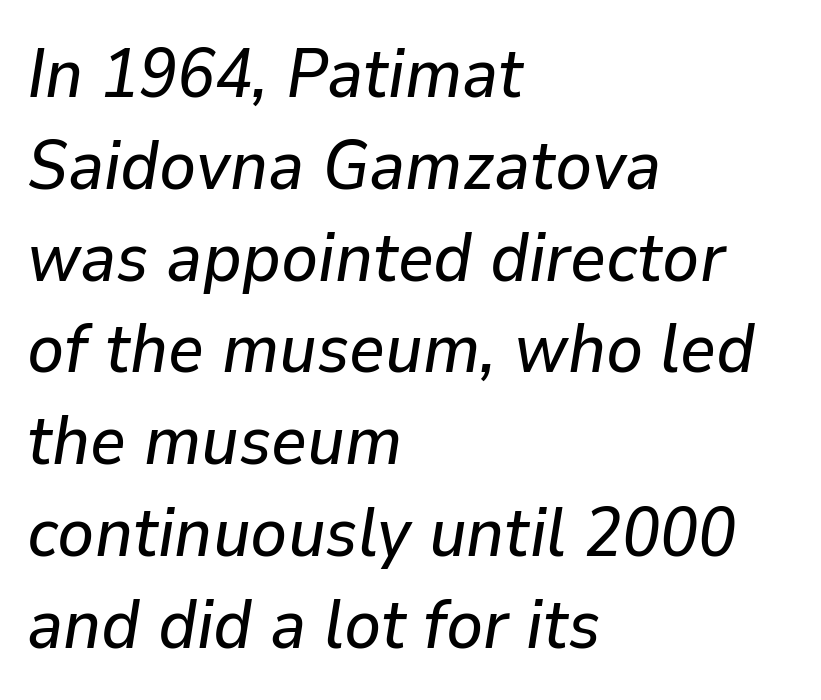
The setting favours the left margin, as ordinary paragraphs usually do. The whole block is typeset with a tilt. Words appear dense and cohesive because spacing is normal. Honestly, the row spacing looks completely unremarkable. Nobody drew a line under any word here. The letters advance in unequal steps, a hallmark of proportional type.
